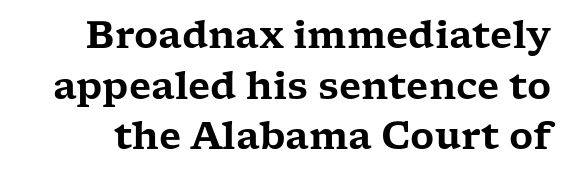
{"serif": "yes", "italic": "no", "width": "wide", "stroke_contrast": "low", "x_height": "medium", "monospaced": "no", "underline": "no", "line_spacing": "normal", "line_spacing_ratio": 1.37, "letter_spacing": "normal", "letter_spacing_em": 0.0, "glyph_px": 37}
